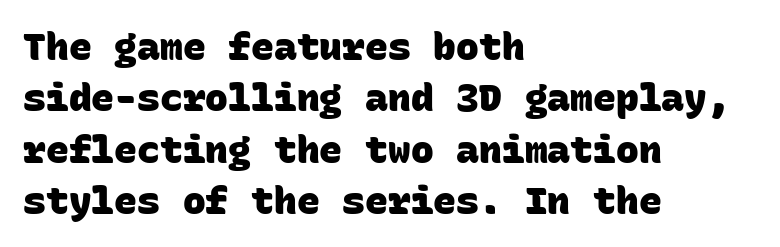
Q: Is the text bold? A: Yes.
Q: Is the typeface a serif or a sans-serif typeface? A: Sans-serif.
Q: Is the text underlined? A: No.
Q: How is the paragraph aligned? A: Left-aligned.
Q: Is the spacing between letters normal or unusually wide? A: Normal.
Q: Is the spacing between lines tight, normal or loose? A: Normal.
Q: Width (condensed, normal, or wide)? A: Normal.
Q: Stroke contrast? A: Low.
Q: x-height? A: Large.
Q: Monospaced? A: Yes.
